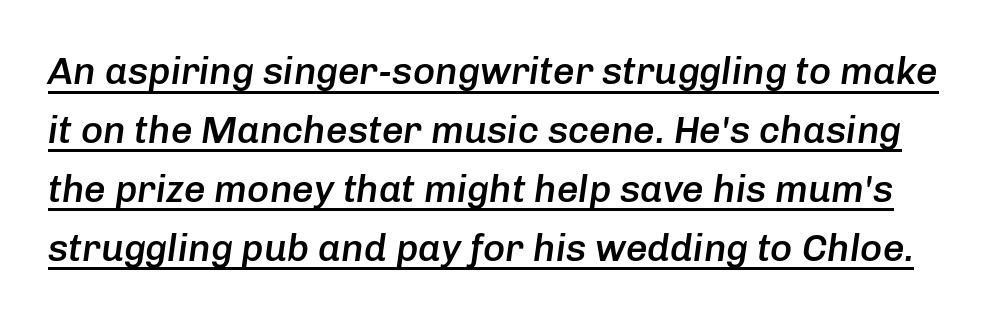
The strokes are fattened partway — semibold, not bold. Looks like regular typesetting: each glyph gets only the width it needs. A continuous stroke trails under the words, as in a hyperlink. Each word holds together tightly as a unit, with standard inter-letter gaps.
